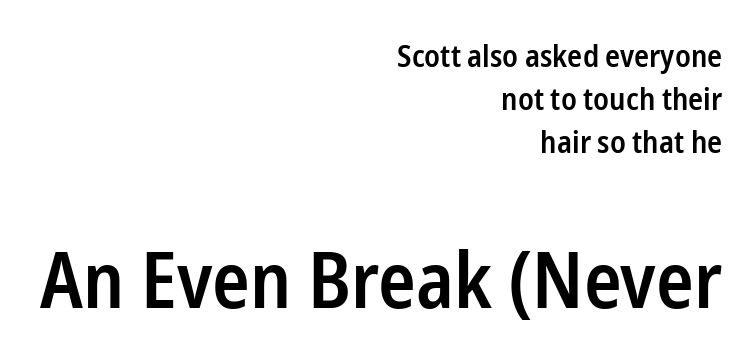
{"serif": "no", "italic": "no", "bold": "semi", "weight": "semibold", "width": "condensed", "stroke_contrast": "low", "x_height": "medium", "monospaced": "no", "underline": "no", "align": "right", "line_spacing": "normal", "line_spacing_ratio": 1.38, "letter_spacing": "normal", "letter_spacing_em": 0.0, "larger_block": "second", "size_ratio": 2.52, "glyph_px": 78}
